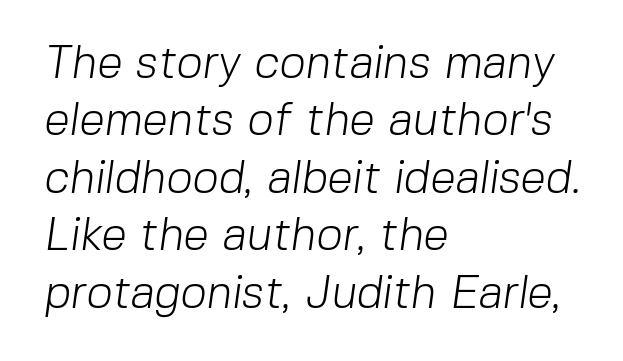
{"serif": "no", "bold": "no", "weight": "light", "width": "normal", "stroke_contrast": "low", "x_height": "medium", "monospaced": "no", "underline": "no", "align": "left", "line_spacing": "normal", "line_spacing_ratio": 1.25, "letter_spacing": "normal", "letter_spacing_em": 0.0, "glyph_px": 46}
